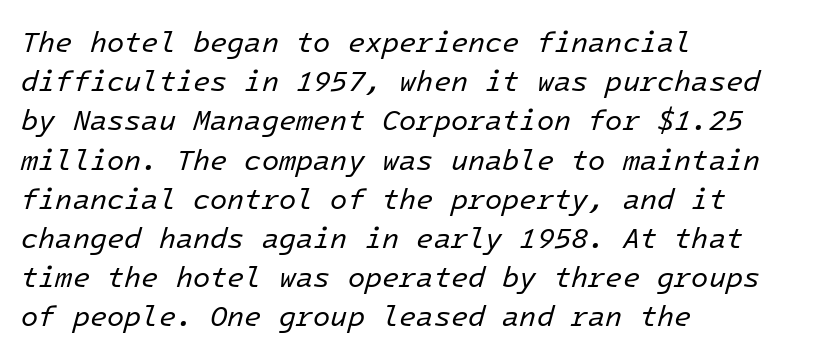
Would a proofreader flag this as italicized? Yes. Successive baselines arrive at the customary interval. The font sits on the lighter half of the weight spectrum, regular included. The gaps between neighbouring characters are ordinary and unremarkable. The area under the type is left untouched. The text block is weighted toward the left margin, trailing off unevenly rightward.
